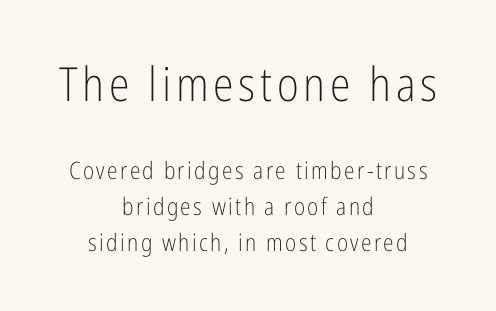
{"serif": "no", "italic": "no", "bold": "no", "weight": "light", "width": "condensed", "stroke_contrast": "low", "x_height": "medium", "monospaced": "no", "underline": "no", "align": "center", "line_spacing": "normal", "line_spacing_ratio": 1.51, "larger_block": "first", "size_ratio": 1.96, "glyph_px": 47}
